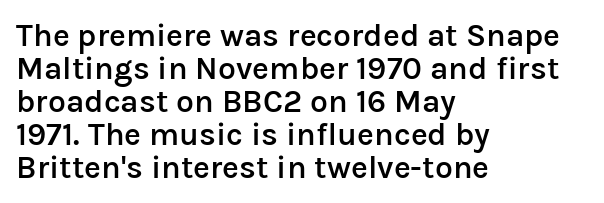
Q: Is the text bold? A: Semi-bold.
Q: Is the text italic (slanted)? A: No, it is upright.
Q: Is the typeface a serif or a sans-serif typeface? A: Sans-serif.
Q: Is the text underlined? A: No.
Q: How is the paragraph aligned? A: Left-aligned.
Q: Is the spacing between letters normal or unusually wide? A: Normal.
Q: Is the spacing between lines tight, normal or loose? A: Tight.
Q: Width (condensed, normal, or wide)? A: Normal.
Q: Stroke contrast? A: Low.
Q: x-height? A: Medium.
Q: Monospaced? A: No.
